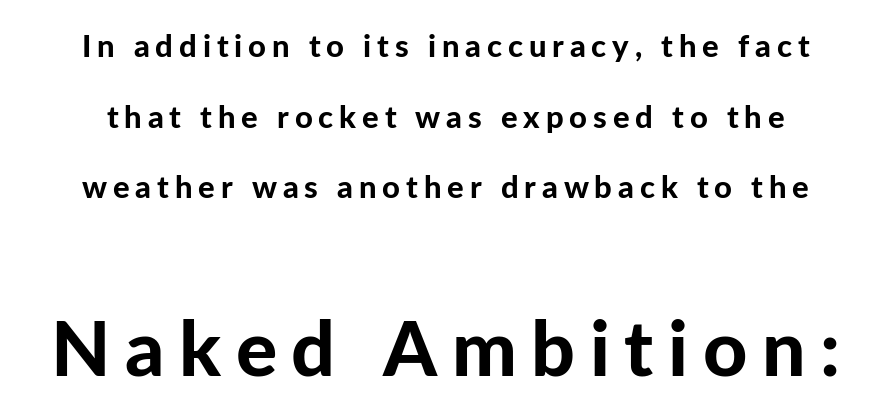
Q: Is the text bold? A: Yes.
Q: Is the text italic (slanted)? A: No, it is upright.
Q: Is the typeface a serif or a sans-serif typeface? A: Sans-serif.
Q: Is the text underlined? A: No.
Q: Is the spacing between lines tight, normal or loose? A: Loose.
Q: Which block of text is set in a larger size, the first (top) or the second (bottom)? A: The second (bottom) one.
Q: Width (condensed, normal, or wide)? A: Normal.
Q: Stroke contrast? A: Low.
Q: x-height? A: Medium.
Q: Monospaced? A: No.
